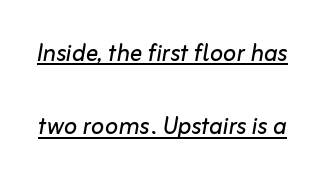
Q: Is the text bold? A: No.
Q: Is the text italic (slanted)? A: Yes, it leans right by about 10 degrees.
Q: Is the text underlined? A: Yes.
Q: Is the spacing between letters normal or unusually wide? A: Normal.
Q: Is the spacing between lines tight, normal or loose? A: Loose.
Q: Width (condensed, normal, or wide)? A: Normal.
Q: Stroke contrast? A: Low.
Q: x-height? A: Medium.
Q: Monospaced? A: No.
